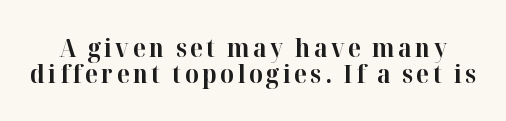
The image shows 26 px bold type, upright; set tight line spacing (1.01x), not underlined.
